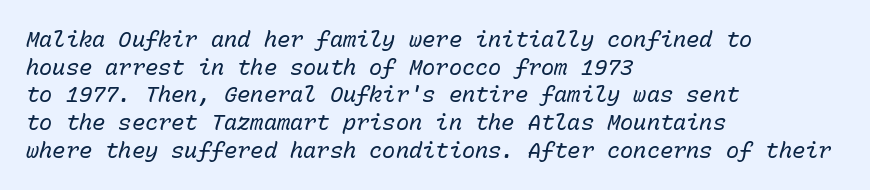
{"italic": "yes", "lean": "right", "slant_degrees": 15, "bold": "no", "underline": "no", "align": "left", "line_spacing": "normal", "line_spacing_ratio": 1.26, "letter_spacing": "normal", "letter_spacing_em": 0.0, "glyph_px": 22}
